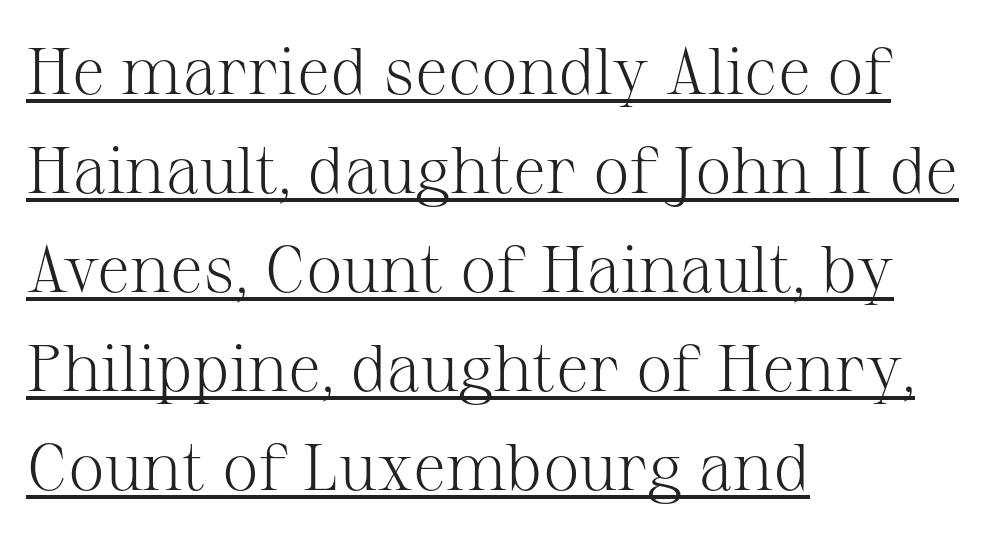
Q: Is the text bold? A: No.
Q: Is the text italic (slanted)? A: No, it is upright.
Q: Is the typeface a serif or a sans-serif typeface? A: Serif.
Q: Is the text underlined? A: Yes.
Q: How is the paragraph aligned? A: Left-aligned.
Q: Is the spacing between letters normal or unusually wide? A: Normal.
Q: Is the spacing between lines tight, normal or loose? A: Normal.
Q: Width (condensed, normal, or wide)? A: Normal.
Q: Stroke contrast? A: Medium.
Q: x-height? A: Medium.
Q: Monospaced? A: No.
